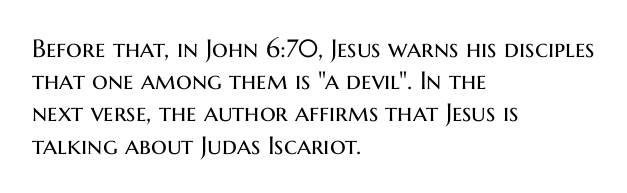
The image shows 25 px text type, upright; set left-aligned, normal line spacing (1.29x), normal letter spacing, not underlined.
